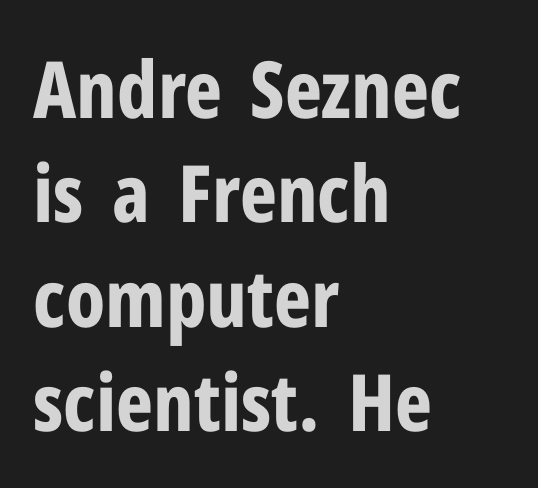
Q: Is the text bold? A: Yes.
Q: Is the text italic (slanted)? A: No, it is upright.
Q: Is the typeface a serif or a sans-serif typeface? A: Sans-serif.
Q: Is the text underlined? A: No.
Q: How is the paragraph aligned? A: Left-aligned.
Q: Is the spacing between letters normal or unusually wide? A: Normal.
Q: Is the spacing between lines tight, normal or loose? A: Normal.
Q: Width (condensed, normal, or wide)? A: Condensed.
Q: Stroke contrast? A: Low.
Q: x-height? A: Medium.
Q: Monospaced? A: No.
